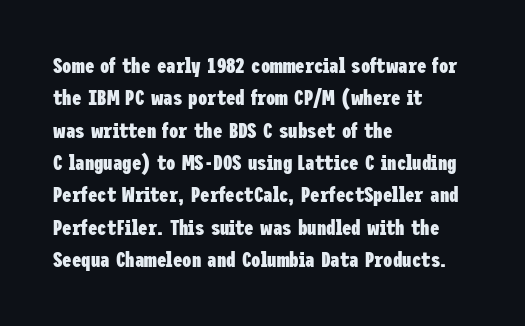
The image shows 21 px bold type, upright; set left-aligned, normal line spacing (1.54x), normal letter spacing, not underlined.
